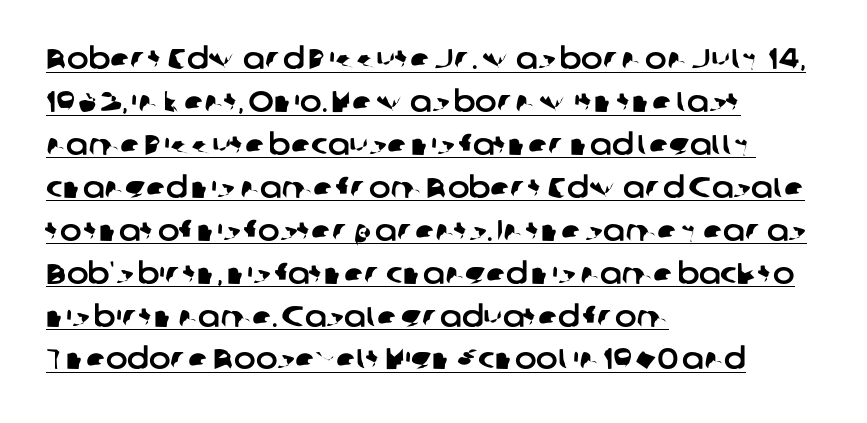
Q: Is the typeface a serif or a sans-serif typeface? A: Sans-serif.
Q: Is the text underlined? A: Yes.
Q: How is the paragraph aligned? A: Left-aligned.
Q: Is the spacing between letters normal or unusually wide? A: Normal.
Q: Is the spacing between lines tight, normal or loose? A: Normal.
Q: Width (condensed, normal, or wide)? A: Normal.
Q: Stroke contrast? A: Low.
Q: x-height? A: Medium.
Q: Monospaced? A: No.
